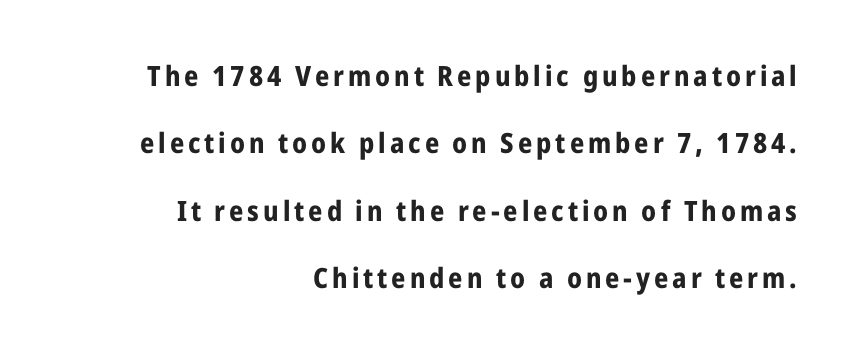
Q: Is the text bold? A: Yes.
Q: Is the text italic (slanted)? A: No, it is upright.
Q: Is the typeface a serif or a sans-serif typeface? A: Sans-serif.
Q: Is the text underlined? A: No.
Q: How is the paragraph aligned? A: Right-aligned.
Q: Is the spacing between lines tight, normal or loose? A: Loose.
Q: Width (condensed, normal, or wide)? A: Condensed.
Q: Stroke contrast? A: Low.
Q: x-height? A: Medium.
Q: Monospaced? A: No.
